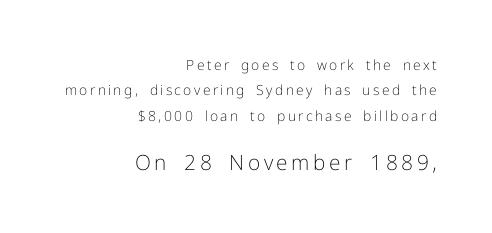
The image shows 21 px text type, upright; set right-aligned, line spacing 1.82x, not underlined; the second (bottom) block is 1.5x larger.
